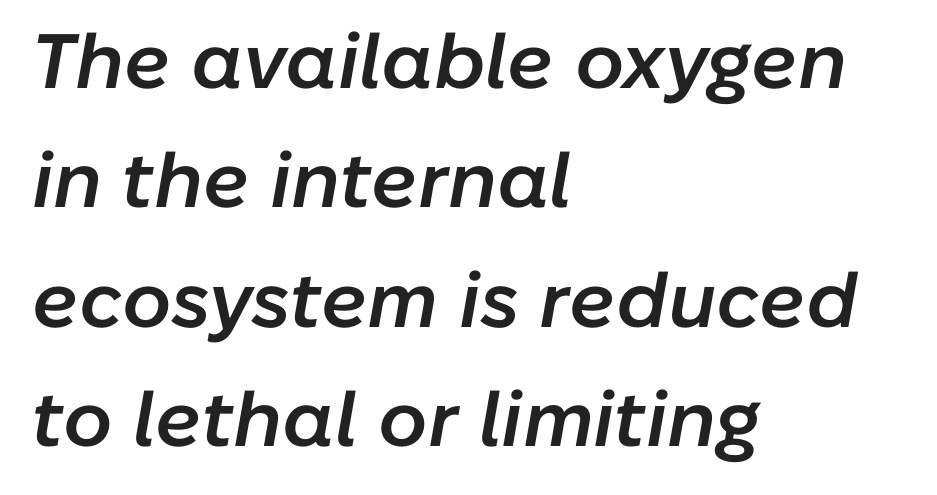
Q: Is the text bold? A: Semi-bold.
Q: Is the text italic (slanted)? A: Yes, it leans right by about 10 degrees.
Q: Is the text underlined? A: No.
Q: How is the paragraph aligned? A: Left-aligned.
Q: Is the spacing between letters normal or unusually wide? A: Normal.
Q: Is the spacing between lines tight, normal or loose? A: Normal.
Q: Width (condensed, normal, or wide)? A: Normal.
Q: Stroke contrast? A: Low.
Q: x-height? A: Medium.
Q: Monospaced? A: No.
